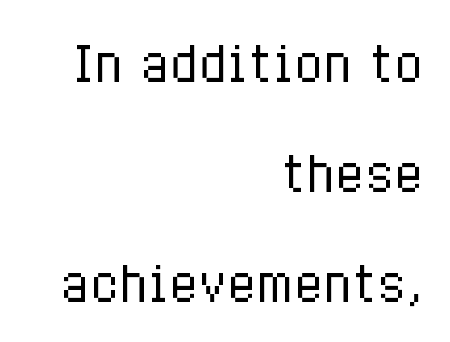
Only glyphs here, with clear space below each row. Heaviness? Minimal to ordinary, like unemphasized prose. Do the characters align in a grid? No, the font is proportional. Notice the wide empty band between every row — that's loose leading. Does the copy run flush right? Yes — the right margin is perfectly even. Italic: no, the glyphs are upright roman.
